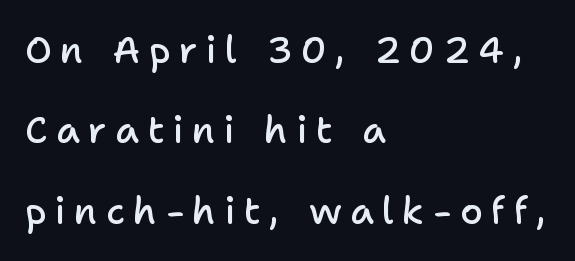
The image shows 37 px semibold sans-serif type, upright; set left-aligned, loose line spacing (2.17x), unusually wide letter spacing (+0.23 em), not underlined; low stroke contrast and a medium x-height.
